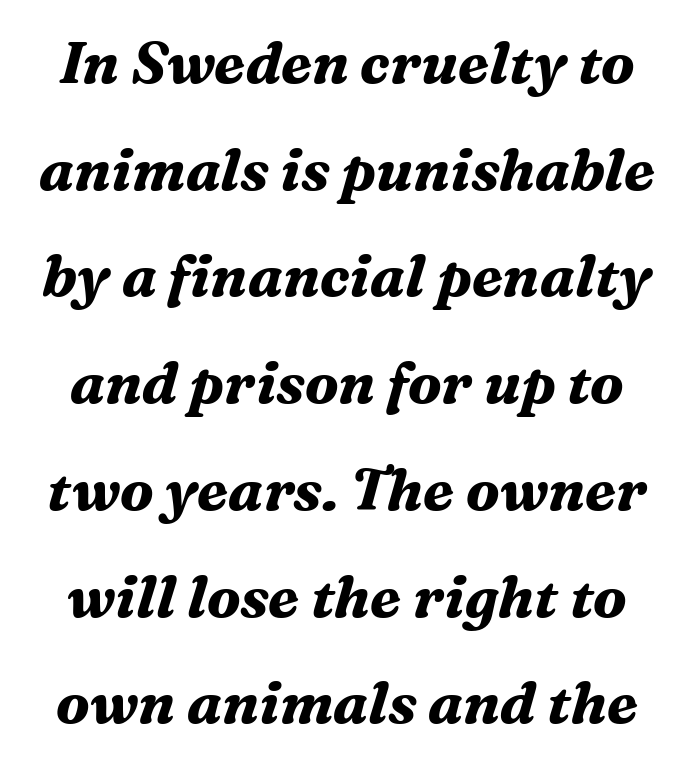
The image shows 58 px bold serif type, italic (leaning right); set line spacing 1.84x, normal letter spacing, not underlined; medium stroke contrast and a medium x-height.
